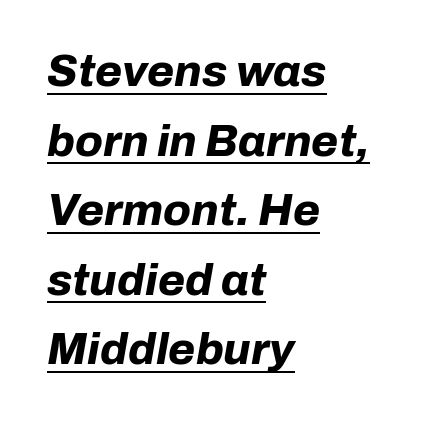
Yep, that's italic — everything's leaning. The ragged edge is on the right, which tells us the setting is flush left. These lines carry a lot of weight — the face is fully bold. Glance below the letters and you will spot a drawn line. Default kerning and tracking; the words read as compact shapes. The passage shown is typed in a proportional face where columns would drift.
